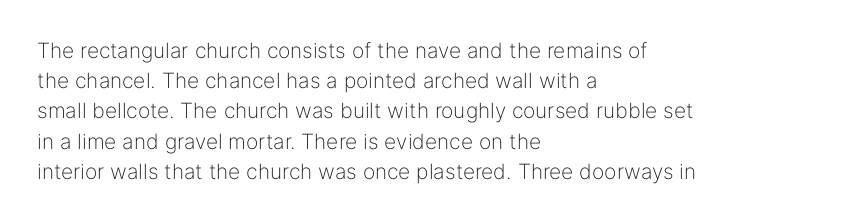
The image shows 21 px text type, upright; set left-aligned, normal line spacing (1.44x), normal letter spacing, not underlined.
